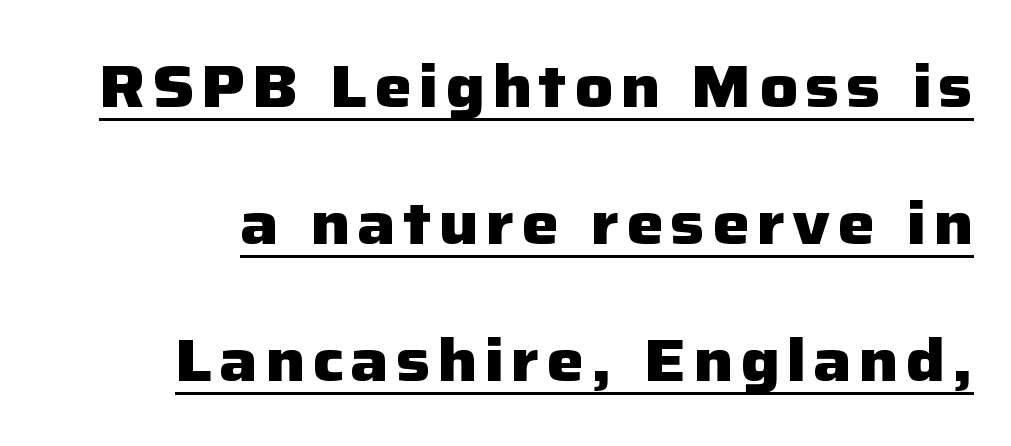
Q: Is the text bold? A: Yes.
Q: Is the text italic (slanted)? A: No, it is upright.
Q: Is the typeface a serif or a sans-serif typeface? A: Sans-serif.
Q: Is the text underlined? A: Yes.
Q: Is the spacing between lines tight, normal or loose? A: Loose.
Q: Width (condensed, normal, or wide)? A: Normal.
Q: Stroke contrast? A: Low.
Q: x-height? A: Medium.
Q: Monospaced? A: No.
